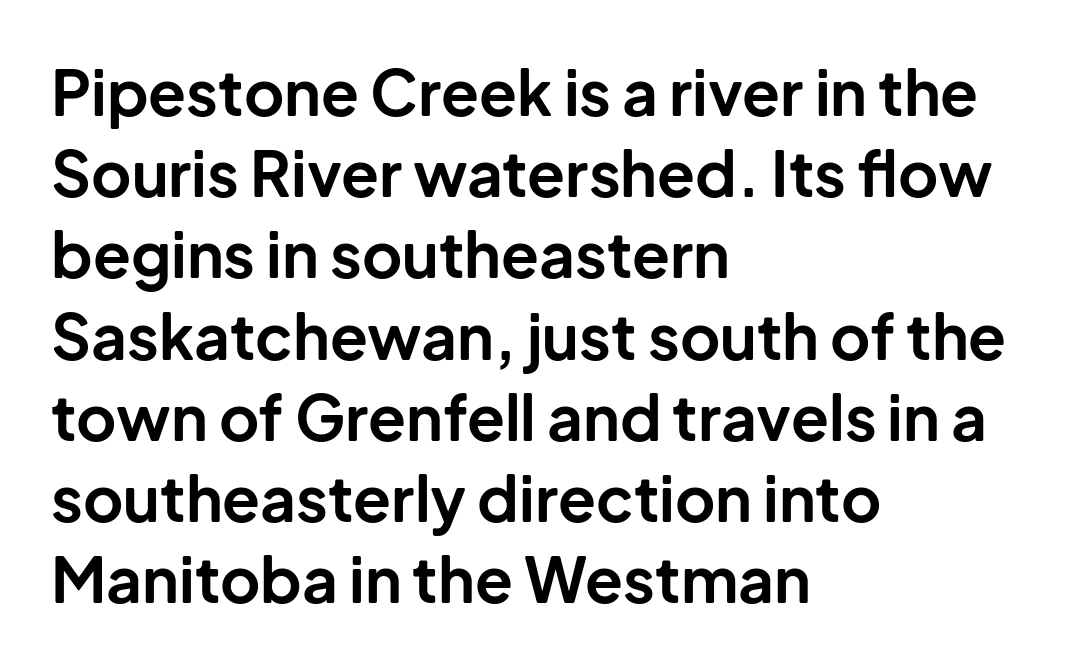
Q: Is the text bold? A: Yes.
Q: Is the text italic (slanted)? A: No, it is upright.
Q: Is the typeface a serif or a sans-serif typeface? A: Sans-serif.
Q: Is the text underlined? A: No.
Q: How is the paragraph aligned? A: Left-aligned.
Q: Is the spacing between letters normal or unusually wide? A: Normal.
Q: Is the spacing between lines tight, normal or loose? A: Normal.
Q: Width (condensed, normal, or wide)? A: Normal.
Q: Stroke contrast? A: Low.
Q: x-height? A: Medium.
Q: Monospaced? A: No.
